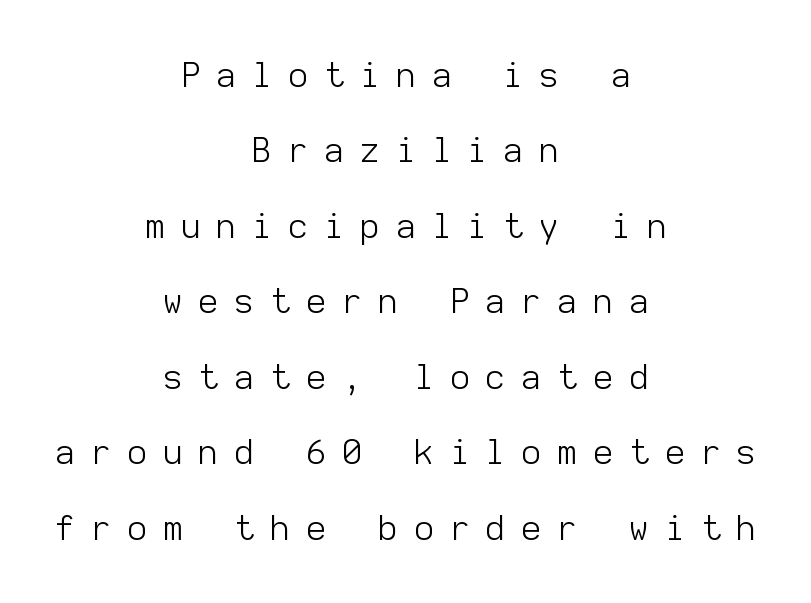
Q: Is the text bold? A: No.
Q: Is the text italic (slanted)? A: No, it is upright.
Q: Is the typeface a serif or a sans-serif typeface? A: Sans-serif.
Q: Is the text underlined? A: No.
Q: How is the paragraph aligned? A: Centered.
Q: Is the spacing between letters normal or unusually wide? A: Unusually wide.
Q: Is the spacing between lines tight, normal or loose? A: Loose.
Q: Width (condensed, normal, or wide)? A: Normal.
Q: Stroke contrast? A: Low.
Q: x-height? A: Medium.
Q: Monospaced? A: Yes.
